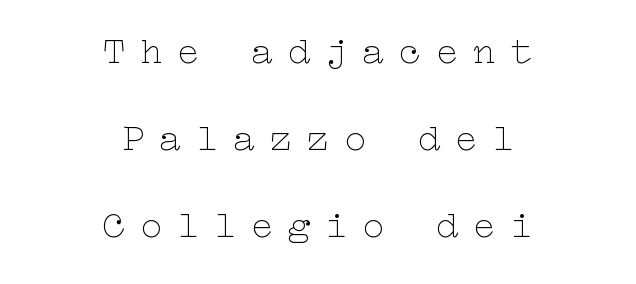
Q: Is the text bold? A: No.
Q: Is the text italic (slanted)? A: No, it is upright.
Q: Is the text underlined? A: No.
Q: How is the paragraph aligned? A: Centered.
Q: Is the spacing between letters normal or unusually wide? A: Unusually wide.
Q: Is the spacing between lines tight, normal or loose? A: Loose.
Q: Width (condensed, normal, or wide)? A: Wide.
Q: Stroke contrast? A: Low.
Q: x-height? A: Medium.
